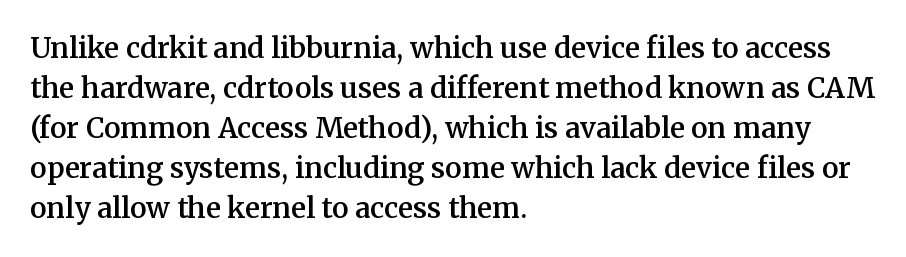
Unlike italic type, these characters show no tilt at all. Reading down the block, your eye returns to a fixed left position each line. Reading down the column, the eye jumps a familiar distance to each next line. What stands out about the letter spacing? Nothing — it is the standard amount.
